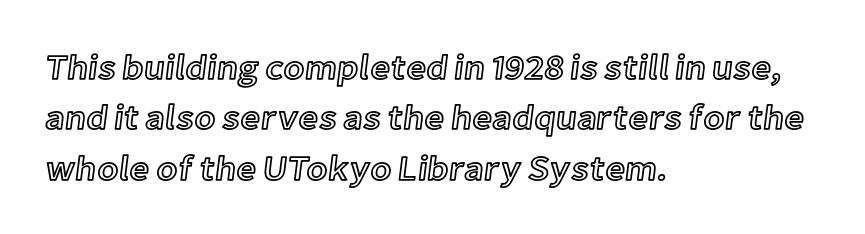
{"width": "normal", "x_height": "medium", "monospaced": "no", "underline": "no", "align": "left", "line_spacing": "normal", "line_spacing_ratio": 1.44, "letter_spacing": "normal", "letter_spacing_em": 0.0, "glyph_px": 35}
